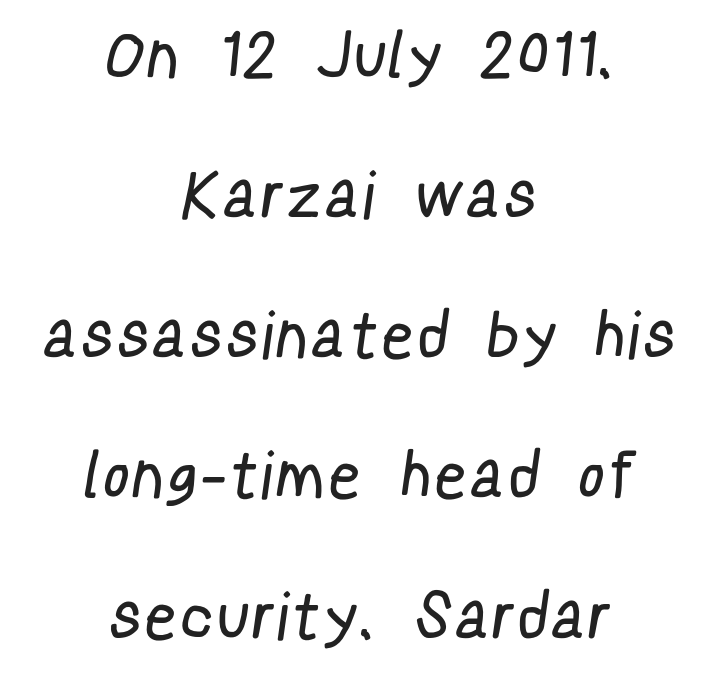
Q: Is the text bold? A: No.
Q: Is the typeface a serif or a sans-serif typeface? A: Sans-serif.
Q: Is the text underlined? A: No.
Q: How is the paragraph aligned? A: Centered.
Q: Is the spacing between lines tight, normal or loose? A: Loose.
Q: Width (condensed, normal, or wide)? A: Condensed.
Q: Stroke contrast? A: Low.
Q: x-height? A: Medium.
Q: Monospaced? A: No.
